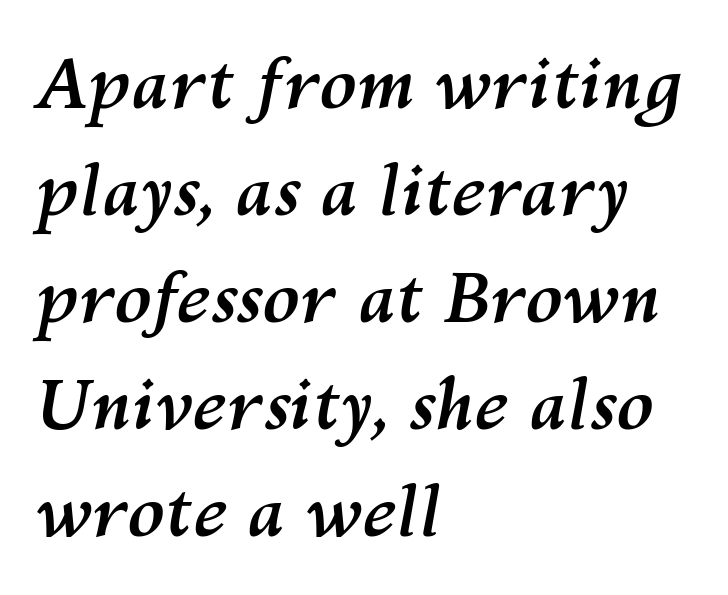
Which margin do the lines hug? The left one — the right edge is uneven. Quick note: interline space is typical. Letter spacing: default. The glyphs are unaccompanied by any horizontal stroke below them. These lines are rendered in a variable-pitch font. How heavy is the stroke? Heavy — this is a bold.
